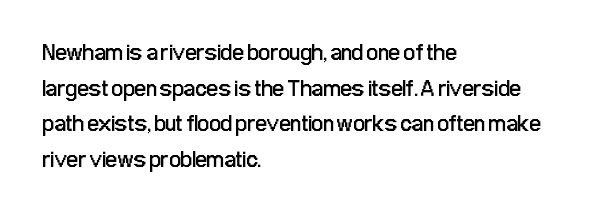
The image shows 23 px text type, upright; set left-aligned, normal line spacing (1.55x), normal letter spacing, not underlined.
